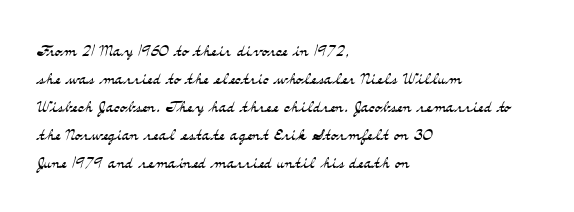
No extra ink here — the face is not bold. Students, observe: this is what conventionally led text looks like. Visually the block forms a straight wall on the left and a jagged coastline on the right. Clear beneath every line of the passage.
